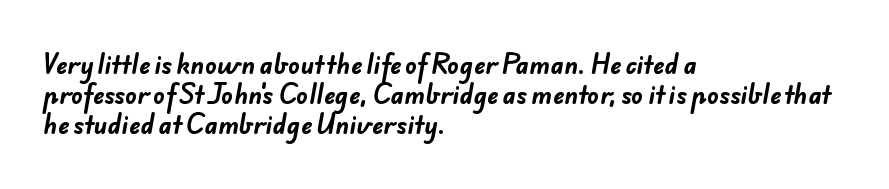
The image shows 24 px bold type; set left-aligned, normal line spacing (1.26x), normal letter spacing, not underlined.
